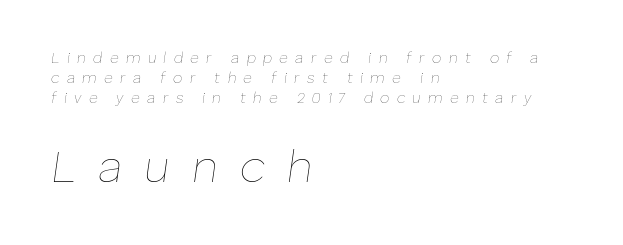
Type without underlining. This is oblique type, the kind used for emphasis or titles. Leading: standard. The more generous point size was reserved for the lower chunk. Bold? No — there's no thickening of the strokes. The tracking jumps out immediately: characters are airy and widely separated.
